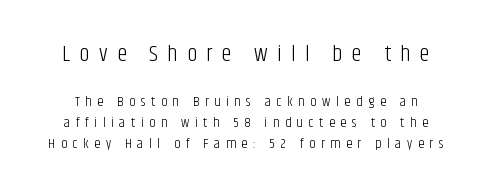
{"italic": "no", "bold": "no", "underline": "no", "line_spacing": "normal", "line_spacing_ratio": 1.51, "letter_spacing": "wide", "letter_spacing_em": 0.4, "larger_block": "first", "size_ratio": 1.64, "glyph_px": 23}
